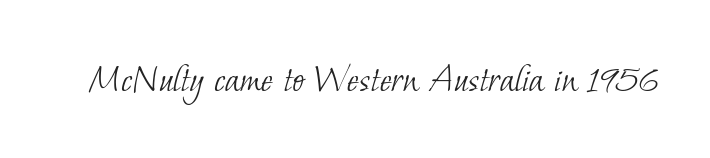
{"serif": "yes", "bold": "no", "weight": "light", "width": "normal", "stroke_contrast": "low", "x_height": "small", "monospaced": "no", "underline": "no", "letter_spacing": "normal", "letter_spacing_em": 0.0, "glyph_px": 41}
